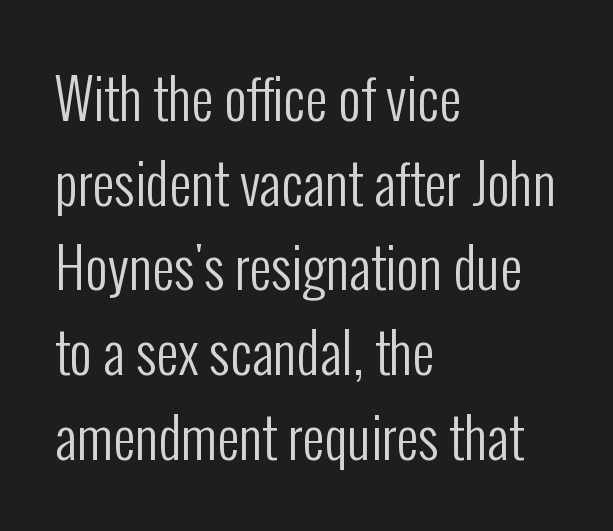
Words appear dense and cohesive because spacing is normal. You could not count columns in this text — the font is proportionally spaced. The cut favours lightness, reaching ordinary text weight at its darkest. The face used here is a sans, in the tradition of grotesques and geometrics. Does the copy run flush right? No — it runs flush left.
